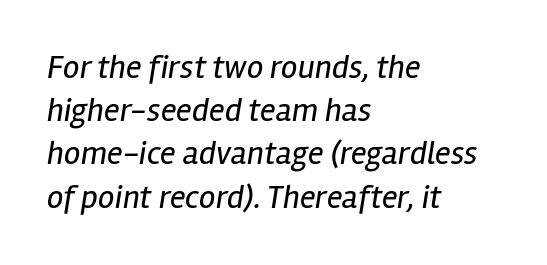
The image shows 33 px regular-weight, condensed type, italic (leaning right); set left-aligned, normal line spacing (1.31x), normal letter spacing, not underlined; low stroke contrast and a medium x-height.
